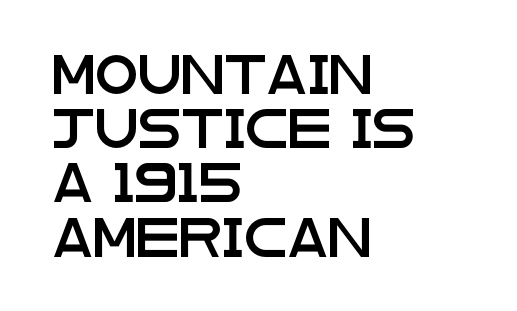
Letters rest on an invisible, unmarked baseline. The gaps between neighbouring characters are ordinary and unremarkable. This sample has the flowing, uneven cadence of proportional lettering. Baseline-to-baseline distance is the conventional proportion of letter height. This rendering uses left alignment, leaving the right contour irregular.
